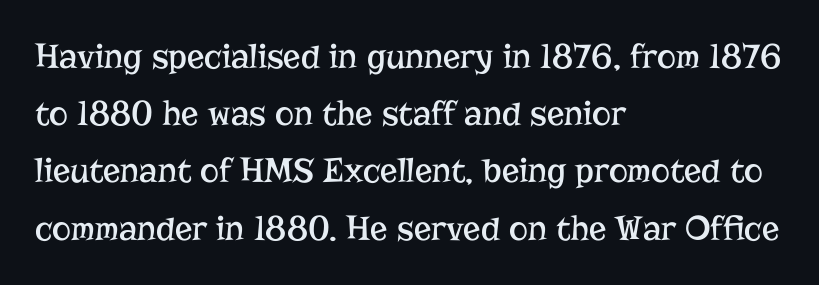
A quiet, ordinary-to-light weight characterises the typeface. Plain, unruled lines of type. Words appear dense and cohesive because spacing is normal. The font family rendered here belongs to the serif group. Spacing verdict: proportional, widths tailored to each character. The rows are spaced the way most documents space them.
